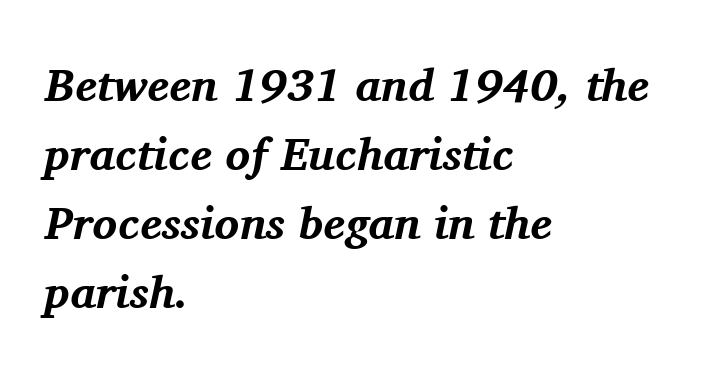
{"serif": "yes", "italic": "yes", "lean": "right", "slant_degrees": 11, "bold": "yes", "weight": "bold", "width": "normal", "stroke_contrast": "medium", "x_height": "medium", "monospaced": "no", "underline": "no", "align": "left", "line_spacing": "normal", "line_spacing_ratio": 1.5, "letter_spacing": "normal", "letter_spacing_em": 0.0, "glyph_px": 46}
